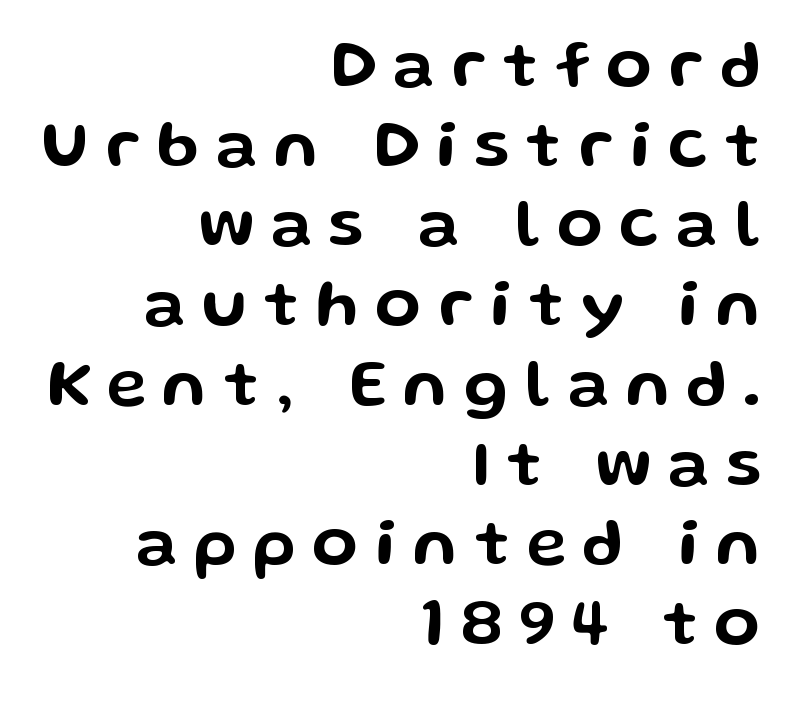
Rule under the text: the space is simply empty. Think of a printed novel: that variable character pitch is what you see here. Tall strokes in this sample are plumb rather than angled. The paragraph shown leans on its right margin. Are there feet on the stems? There aren't — it's a sans. Tracking here is generous; glyphs stand well apart from one another.
